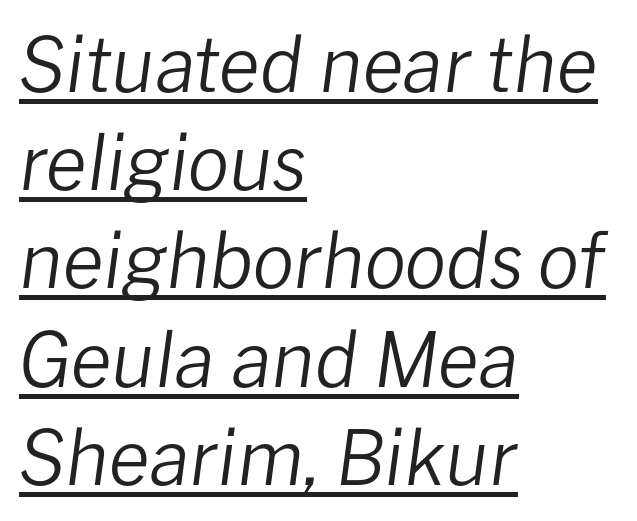
What's the leading like? Ordinary, nothing unusual. Spacing verdict: proportional, widths tailored to each character. The letterforms sit shoulder to shoulder at normal distance. The passage shown is not bold in any degree. Like a heading marked for emphasis, these lines bear an underscore.
